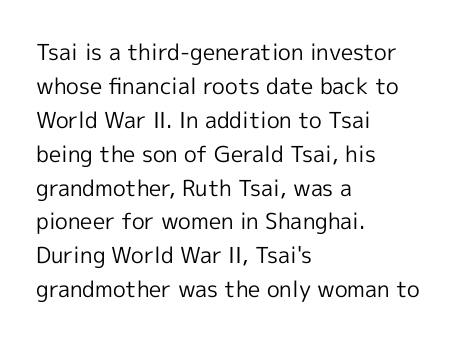
Q: Is the text bold? A: No.
Q: Is the text italic (slanted)? A: No, it is upright.
Q: Is the text underlined? A: No.
Q: How is the paragraph aligned? A: Left-aligned.
Q: Is the spacing between letters normal or unusually wide? A: Normal.
Q: Is the spacing between lines tight, normal or loose? A: Normal.
